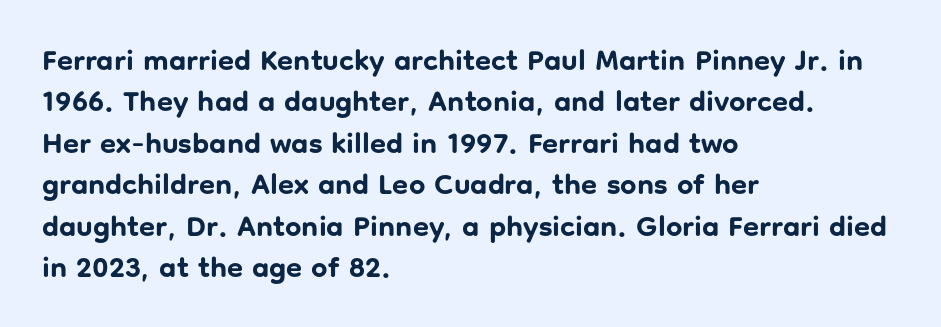
Q: Is the text bold? A: Yes.
Q: Is the text italic (slanted)? A: No, it is upright.
Q: Is the typeface a serif or a sans-serif typeface? A: Sans-serif.
Q: Is the text underlined? A: No.
Q: How is the paragraph aligned? A: Left-aligned.
Q: Is the spacing between letters normal or unusually wide? A: Normal.
Q: Is the spacing between lines tight, normal or loose? A: Normal.
Q: Width (condensed, normal, or wide)? A: Normal.
Q: Stroke contrast? A: Low.
Q: x-height? A: Medium.
Q: Monospaced? A: No.
